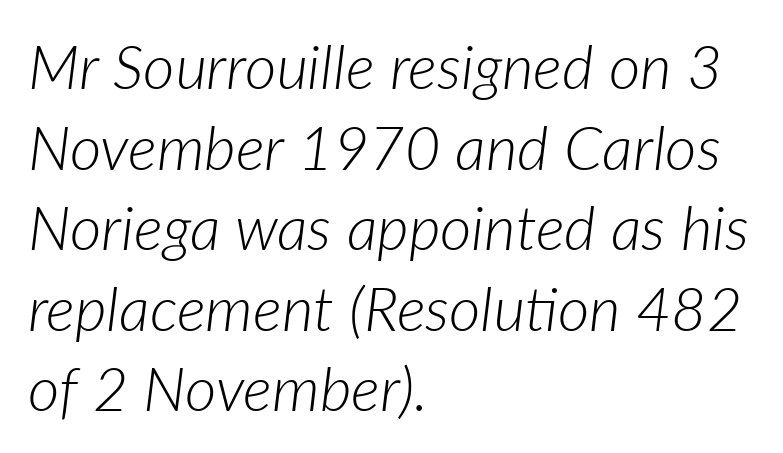
The face used here is proportionally spaced, like ordinary book or web type. The typeface has the unassuming heft of standard copy or less. All the whitespace from short lines collects on the right. This rendering features lettering with no underline. Reading down the column, the eye jumps a familiar distance to each next line.
